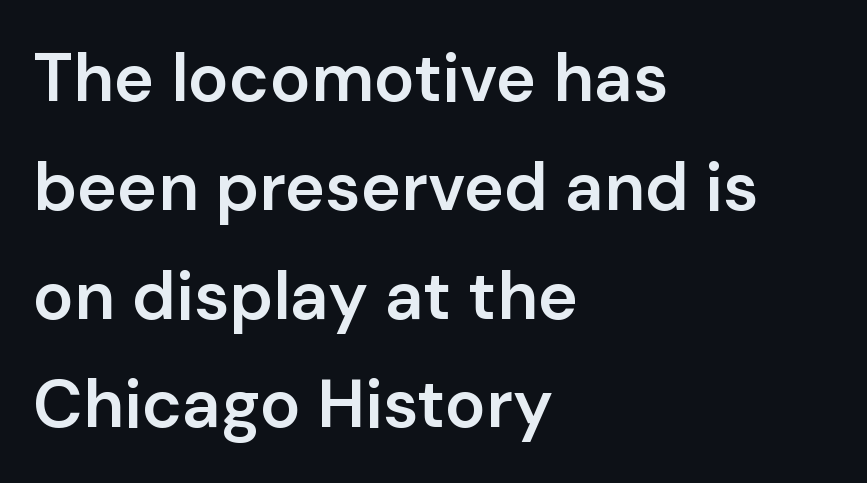
Evenly set lines give the paragraph a standard silhouette. The font family rendered here belongs to the sans-serif group. This sample uses an upright cut, with every glyph sitting square on the baseline. In terms of letterspacing, this is plain default setting. The space beneath each line is pristine and unruled.
